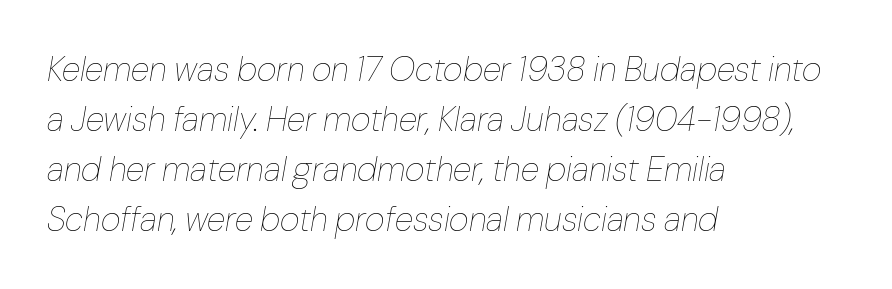
Q: Is the text bold? A: No.
Q: Is the text italic (slanted)? A: Yes, it leans right by about 10 degrees.
Q: Is the text underlined? A: No.
Q: How is the paragraph aligned? A: Left-aligned.
Q: Is the spacing between letters normal or unusually wide? A: Normal.
Q: Is the spacing between lines tight, normal or loose? A: Normal.
Q: Width (condensed, normal, or wide)? A: Normal.
Q: Stroke contrast? A: Low.
Q: x-height? A: Medium.
Q: Monospaced? A: No.
